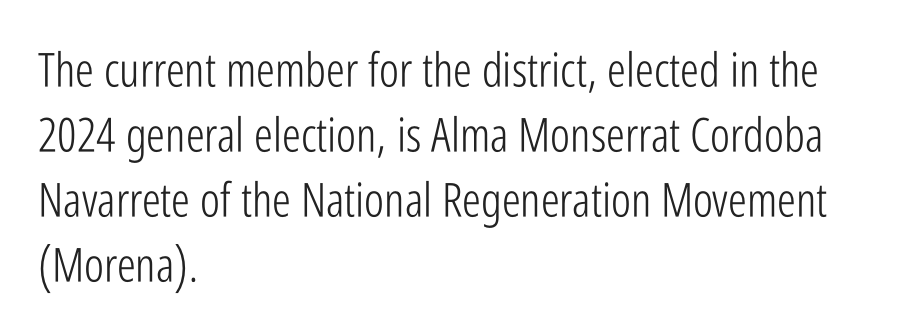
The image shows 47 px light, condensed sans-serif type, upright; set left-aligned, normal line spacing (1.38x), normal letter spacing, not underlined; low stroke contrast and a medium x-height.
